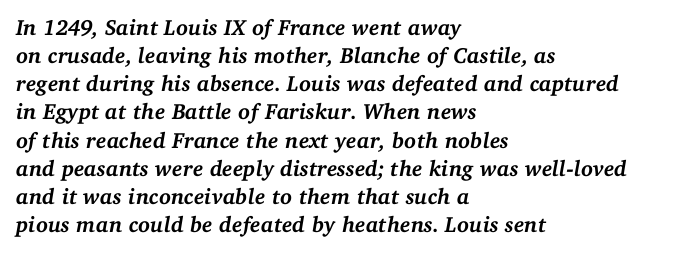
Q: Is the text bold? A: Yes.
Q: Is the text italic (slanted)? A: Yes, it leans right by about 11 degrees.
Q: Is the text underlined? A: No.
Q: How is the paragraph aligned? A: Left-aligned.
Q: Is the spacing between letters normal or unusually wide? A: Normal.
Q: Is the spacing between lines tight, normal or loose? A: Normal.
